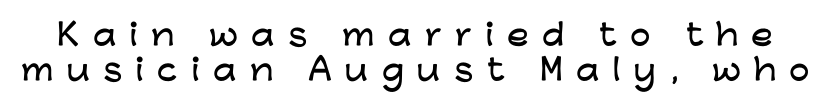
The foot of each line stays bare and open. The type sits square on the baseline with zero lean. Note the varied advance widths — an 'i' is clearly narrower than an 'm'. Grotesque or geometric, the face here clearly has no serifs.
